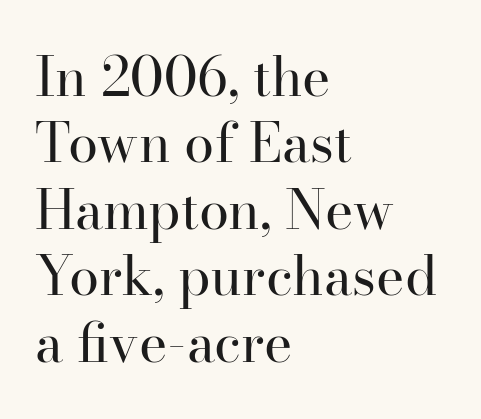
{"serif": "yes", "italic": "no", "bold": "no", "weight": "regular", "width": "normal", "stroke_contrast": "high", "x_height": "small", "monospaced": "no", "underline": "no", "align": "left", "line_spacing_ratio": 1.23, "letter_spacing": "normal", "letter_spacing_em": 0.0, "glyph_px": 54}
